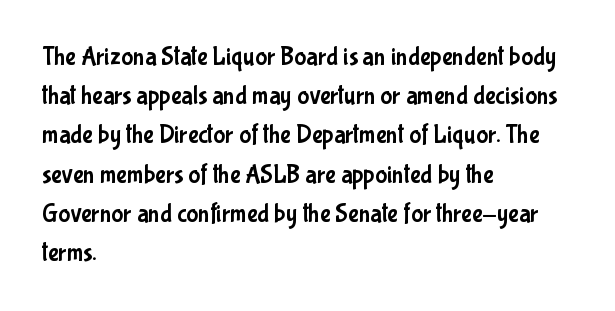
The foot of each line stays bare and open. Upright lettering throughout. Characters follow at the spacing the type designer built in. Line spacing here is normal.
